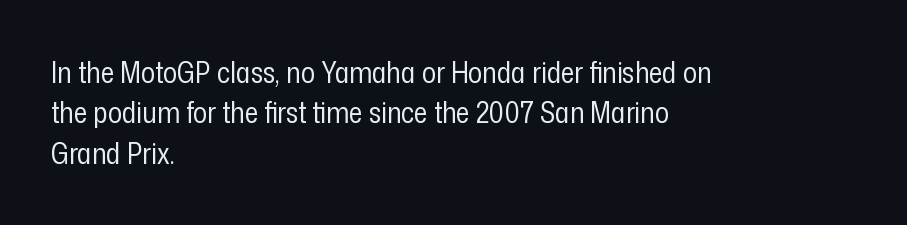
The image shows 29 px regular-weight, condensed sans-serif type, upright; set left-aligned, normal line spacing (1.39x), normal letter spacing, not underlined; low stroke contrast and a medium x-height.
